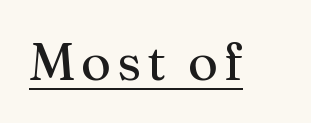
Every word sits above its own underline. The face used here is proportionally spaced, like ordinary book or web type. Nope, not italic — everything's standing straight. Examine the stroke ends and you'll spot serifs.
